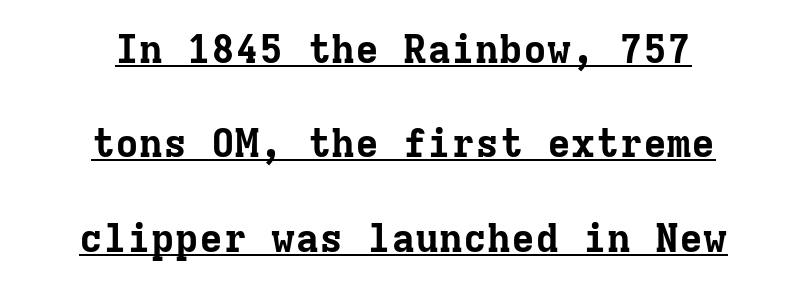
{"serif": "yes", "italic": "no", "bold": "yes", "weight": "bold", "width": "normal", "stroke_contrast": "low", "x_height": "medium", "monospaced": "yes", "underline": "yes", "align": "center", "line_spacing": "loose", "line_spacing_ratio": 2.36, "letter_spacing": "normal", "letter_spacing_em": 0.0, "glyph_px": 40}
